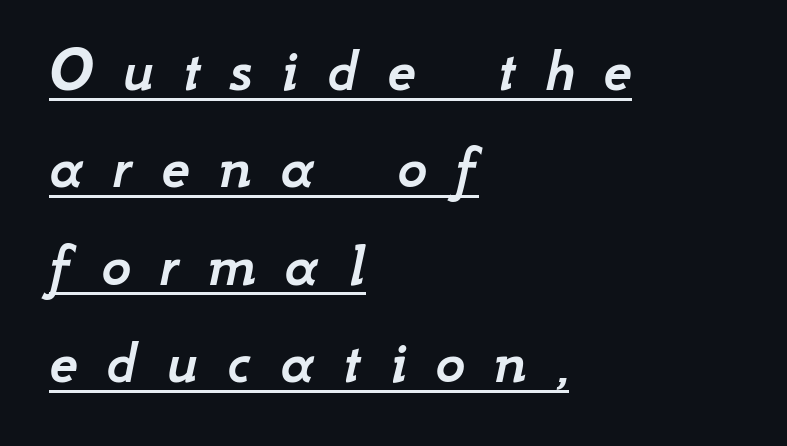
The image shows 64 px text type, italic (leaning right); set left-aligned, normal line spacing (1.52x), unusually wide letter spacing (+0.45 em), underlined; low stroke contrast and a small x-height.
